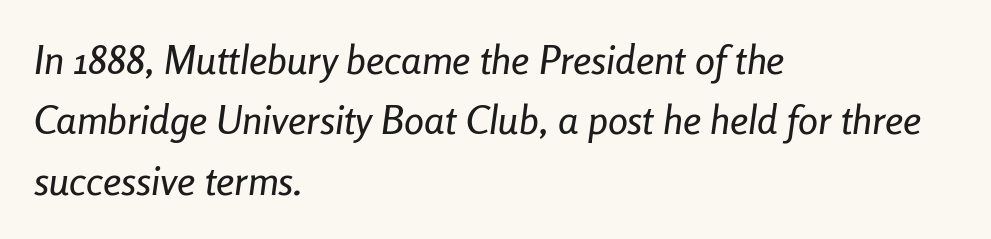
{"italic": "yes", "lean": "right", "slant_degrees": 8, "width": "condensed", "stroke_contrast": "low", "x_height": "medium", "monospaced": "no", "underline": "no", "align": "left", "line_spacing": "normal", "line_spacing_ratio": 1.51, "letter_spacing": "normal", "letter_spacing_em": 0.0, "glyph_px": 40}
